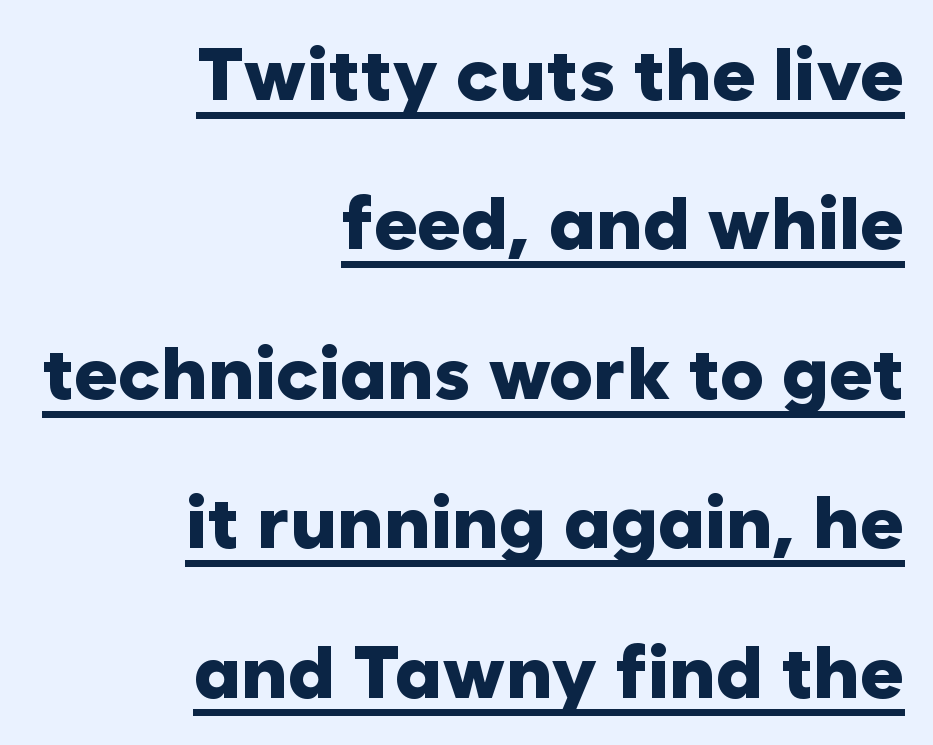
The image shows 74 px heavy sans-serif type, upright; set right-aligned, loose line spacing (2.02x), normal letter spacing, underlined; low stroke contrast and a medium x-height.
